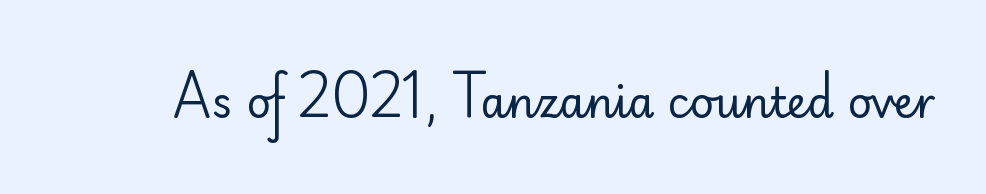
Q: Is the text bold? A: No.
Q: Is the text italic (slanted)? A: No, it is upright.
Q: Is the typeface a serif or a sans-serif typeface? A: Sans-serif.
Q: Is the text underlined? A: No.
Q: Is the spacing between letters normal or unusually wide? A: Normal.
Q: Width (condensed, normal, or wide)? A: Normal.
Q: Stroke contrast? A: Low.
Q: x-height? A: Small.
Q: Monospaced? A: No.
